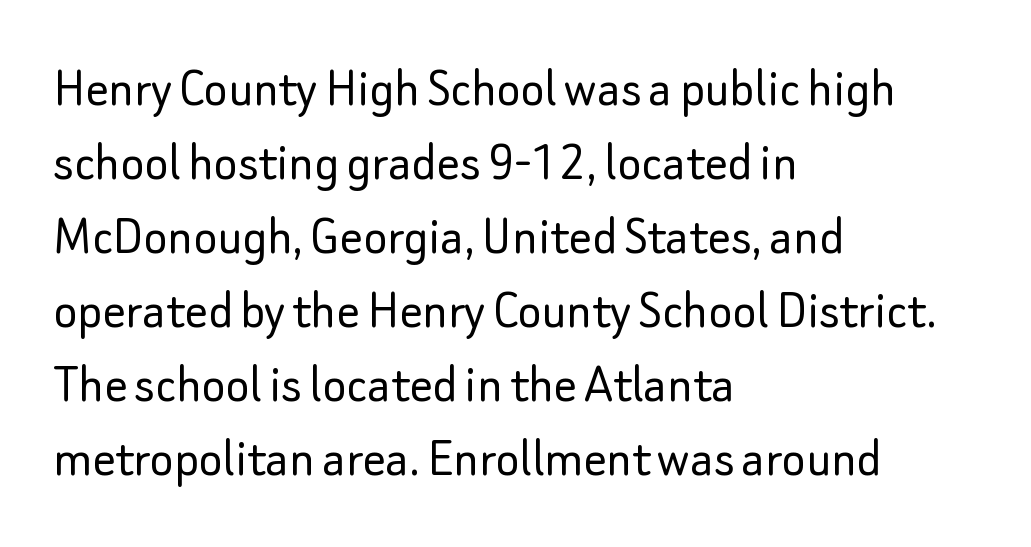
Q: Is the text bold? A: No.
Q: Is the text italic (slanted)? A: No, it is upright.
Q: Is the typeface a serif or a sans-serif typeface? A: Sans-serif.
Q: Is the text underlined? A: No.
Q: How is the paragraph aligned? A: Left-aligned.
Q: Is the spacing between letters normal or unusually wide? A: Normal.
Q: Is the spacing between lines tight, normal or loose? A: Normal.
Q: Width (condensed, normal, or wide)? A: Normal.
Q: Stroke contrast? A: Low.
Q: x-height? A: Small.
Q: Monospaced? A: No.
